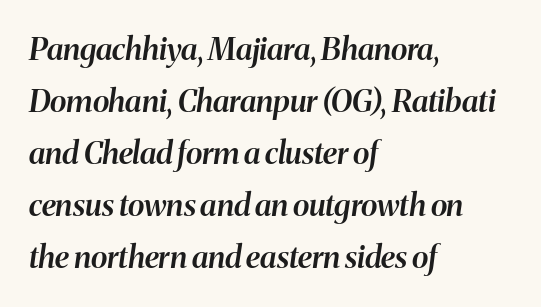
Q: Is the text bold? A: Semi-bold.
Q: Is the text italic (slanted)? A: Yes, it leans right by about 8 degrees.
Q: Is the text underlined? A: No.
Q: How is the paragraph aligned? A: Left-aligned.
Q: Is the spacing between letters normal or unusually wide? A: Normal.
Q: Is the spacing between lines tight, normal or loose? A: Normal.
Q: Width (condensed, normal, or wide)? A: Normal.
Q: Stroke contrast? A: Medium.
Q: x-height? A: Medium.
Q: Monospaced? A: No.
